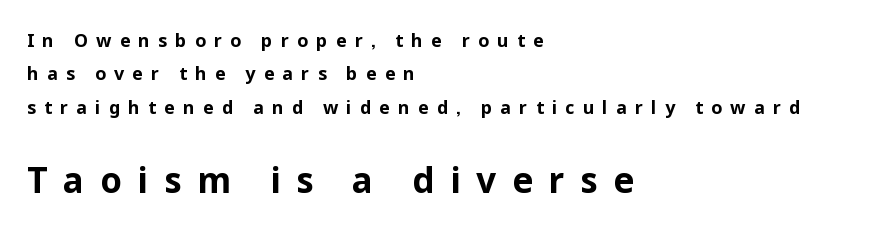
{"serif": "no", "italic": "no", "bold": "yes", "weight": "bold", "width": "normal", "stroke_contrast": "low", "x_height": "medium", "monospaced": "no", "underline": "no", "align": "left", "line_spacing_ratio": 1.85, "letter_spacing": "wide", "letter_spacing_em": 0.45, "larger_block": "second", "size_ratio": 1.94, "glyph_px": 35}
